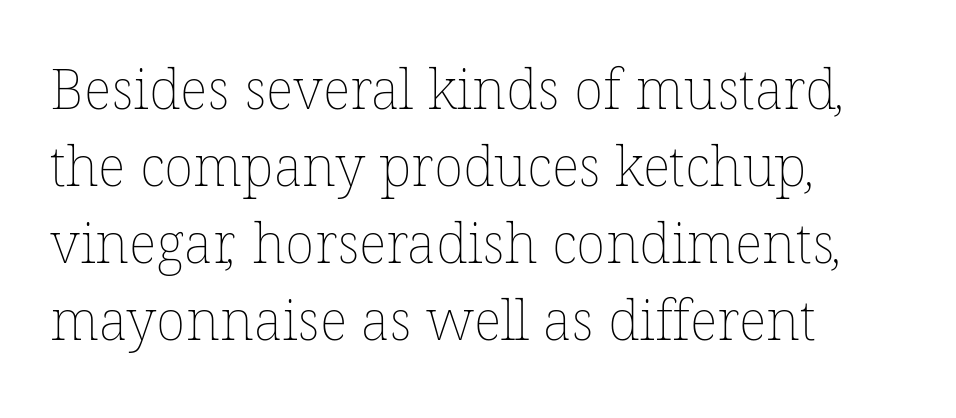
The image shows 55 px thin type; set left-aligned, normal line spacing (1.4x), normal letter spacing, not underlined; low stroke contrast and a medium x-height.
